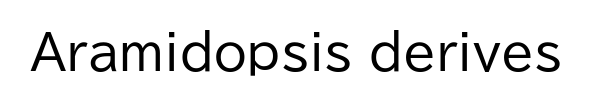
The image shows 48 px regular-weight sans-serif type, upright; set normal letter spacing, not underlined; low stroke contrast and a medium x-height.
